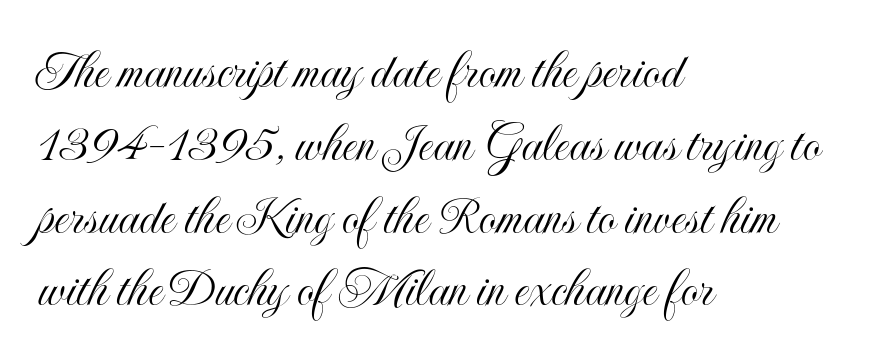
Nobody drew a line under any word here. Proportional: the letters do not fall into vertical columns. Normally led — the rows are evenly, conventionally spaced. These lines are set flush left with a ragged right edge. These lines keep a tight, regular rhythm from letter to letter.
